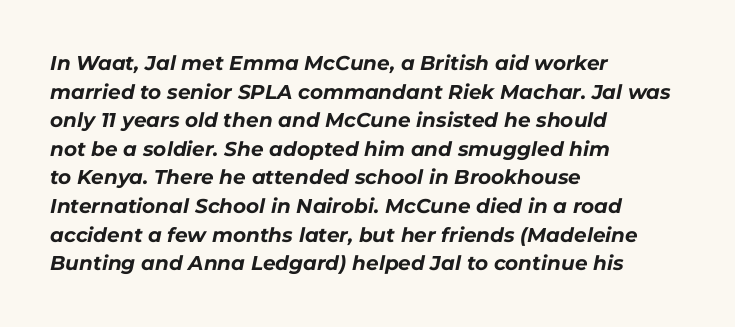
The glyphs are unaccompanied by any horizontal stroke below them. A full-strength bold gives these letters their thick strokes. Each line starts at the same left margin while the right side varies. This sample uses plain, unmodified letter spacing. Rows of type keep a routine distance in the vertical direction.
